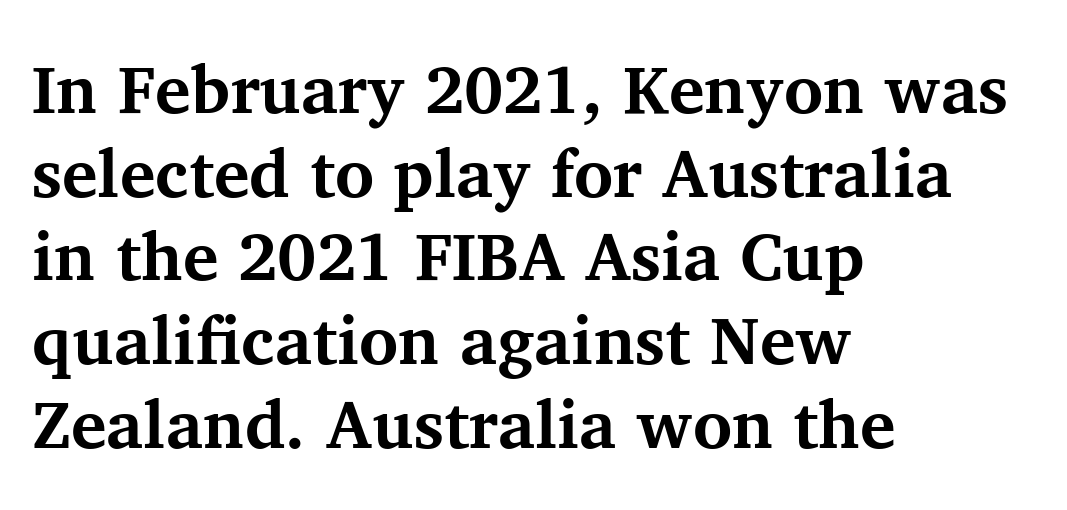
The image shows 67 px bold serif type, upright; set left-aligned, normal line spacing (1.25x), normal letter spacing, not underlined; medium stroke contrast and a medium x-height.
